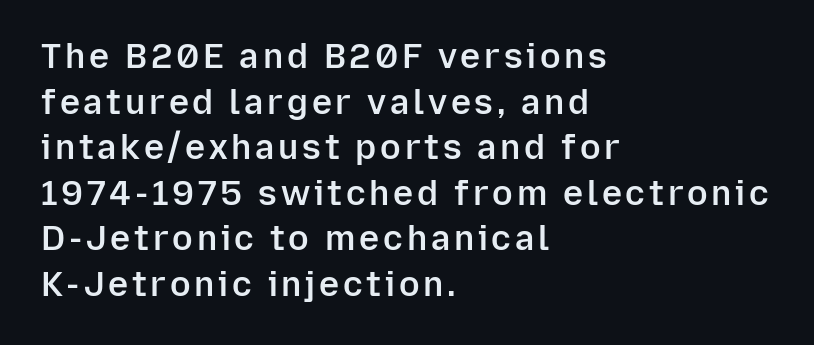
{"serif": "no", "italic": "no", "bold": "semi", "weight": "semibold", "width": "normal", "stroke_contrast": "low", "x_height": "medium", "monospaced": "no", "underline": "no", "align": "left", "line_spacing": "normal", "line_spacing_ratio": 1.34, "glyph_px": 34}
